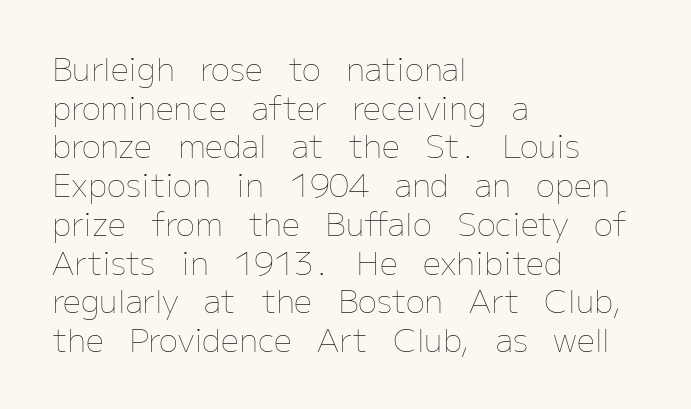
The image shows 32 px thin type, upright; set left-aligned, line spacing 1.21x, normal letter spacing, not underlined; low stroke contrast and a medium x-height.
